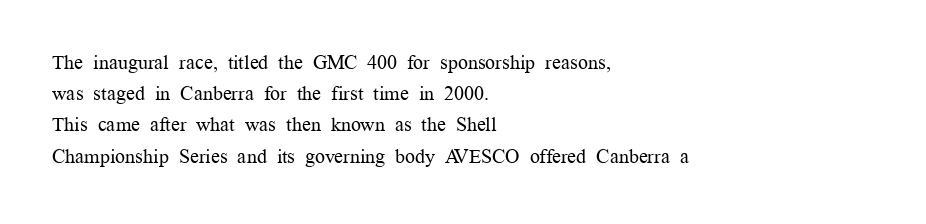
Between one letter and the next there's only the usual sliver of space. Letters rest on an invisible, unmarked baseline. Does the copy run flush right? No — it runs flush left. Nothing heavy about these letters — not bold at all.
